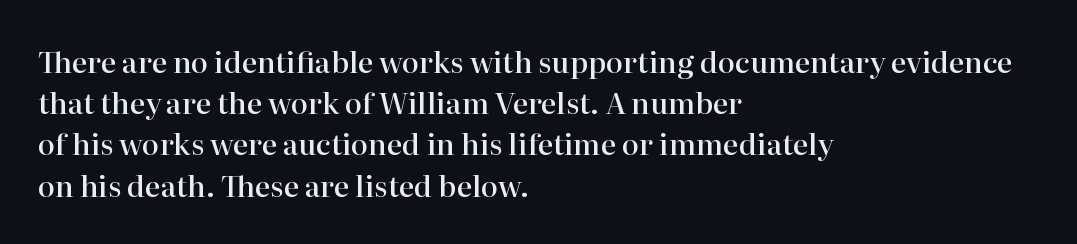
Q: Is the text bold? A: Semi-bold.
Q: Is the text italic (slanted)? A: No, it is upright.
Q: Is the typeface a serif or a sans-serif typeface? A: Serif.
Q: Is the text underlined? A: No.
Q: How is the paragraph aligned? A: Left-aligned.
Q: Is the spacing between letters normal or unusually wide? A: Normal.
Q: Is the spacing between lines tight, normal or loose? A: Normal.
Q: Width (condensed, normal, or wide)? A: Normal.
Q: Stroke contrast? A: High.
Q: x-height? A: Medium.
Q: Monospaced? A: No.
